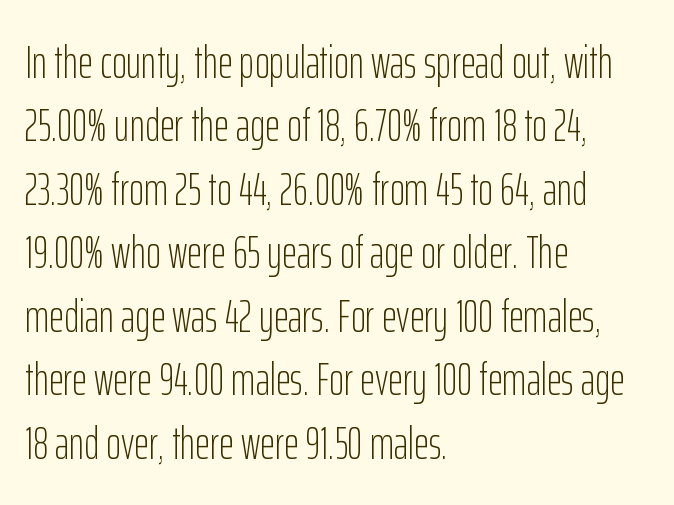
The line texture is even and compact thanks to regular tracking. The typeface has the unassuming heft of standard copy or less. This sample uses a sans-serif face. This is the regular roman posture of the typeface.
